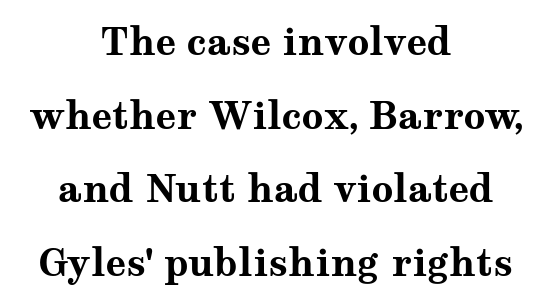
Q: Is the text bold? A: Yes.
Q: Is the text italic (slanted)? A: No, it is upright.
Q: Is the typeface a serif or a sans-serif typeface? A: Serif.
Q: Is the text underlined? A: No.
Q: How is the paragraph aligned? A: Centered.
Q: Is the spacing between letters normal or unusually wide? A: Normal.
Q: Is the spacing between lines tight, normal or loose? A: Loose.
Q: Width (condensed, normal, or wide)? A: Wide.
Q: Stroke contrast? A: Medium.
Q: x-height? A: Medium.
Q: Monospaced? A: No.
